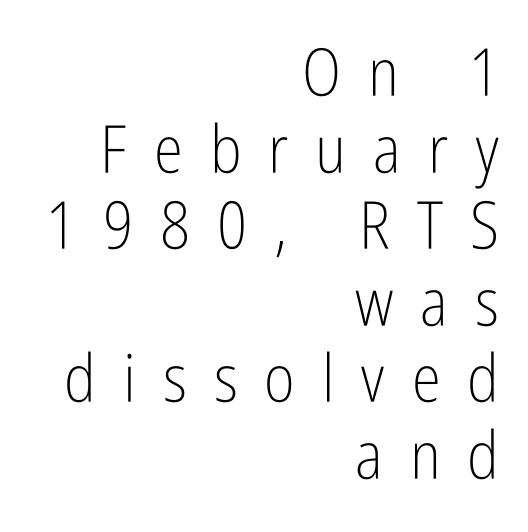
Q: Is the text bold? A: No.
Q: Is the text italic (slanted)? A: No, it is upright.
Q: Is the typeface a serif or a sans-serif typeface? A: Sans-serif.
Q: Is the text underlined? A: No.
Q: How is the paragraph aligned? A: Right-aligned.
Q: Is the spacing between letters normal or unusually wide? A: Unusually wide.
Q: Width (condensed, normal, or wide)? A: Condensed.
Q: Stroke contrast? A: Low.
Q: x-height? A: Medium.
Q: Monospaced? A: No.
